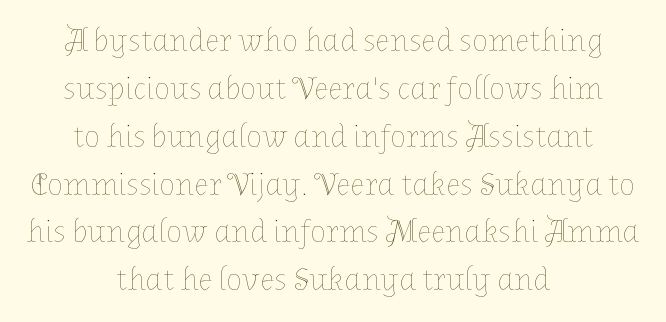
{"italic": "no", "bold": "no", "weight": "thin", "width": "normal", "stroke_contrast": "low", "x_height": "medium", "monospaced": "no", "underline": "no", "align": "center", "line_spacing": "normal", "line_spacing_ratio": 1.45, "letter_spacing": "normal", "letter_spacing_em": 0.0, "glyph_px": 33}
